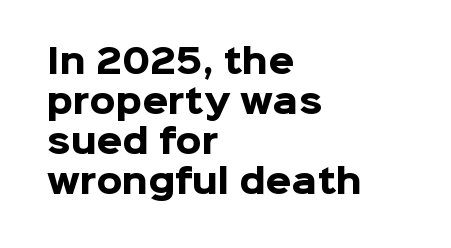
Q: Is the text bold? A: Yes.
Q: Is the text italic (slanted)? A: No, it is upright.
Q: Is the typeface a serif or a sans-serif typeface? A: Sans-serif.
Q: Is the text underlined? A: No.
Q: How is the paragraph aligned? A: Left-aligned.
Q: Is the spacing between letters normal or unusually wide? A: Normal.
Q: Width (condensed, normal, or wide)? A: Normal.
Q: Stroke contrast? A: Low.
Q: x-height? A: Medium.
Q: Monospaced? A: No.
